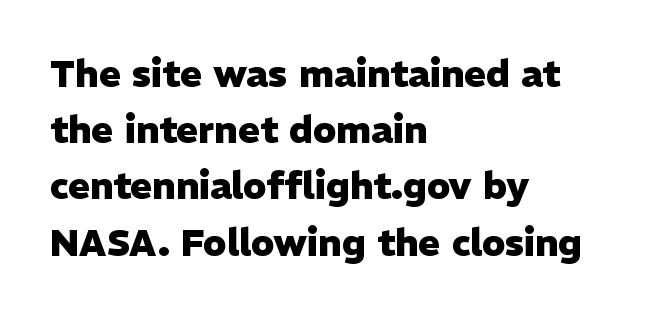
Q: Is the text bold? A: Yes.
Q: Is the text italic (slanted)? A: No, it is upright.
Q: Is the typeface a serif or a sans-serif typeface? A: Sans-serif.
Q: Is the text underlined? A: No.
Q: How is the paragraph aligned? A: Left-aligned.
Q: Is the spacing between letters normal or unusually wide? A: Normal.
Q: Is the spacing between lines tight, normal or loose? A: Normal.
Q: Width (condensed, normal, or wide)? A: Normal.
Q: Stroke contrast? A: Low.
Q: x-height? A: Medium.
Q: Monospaced? A: No.
